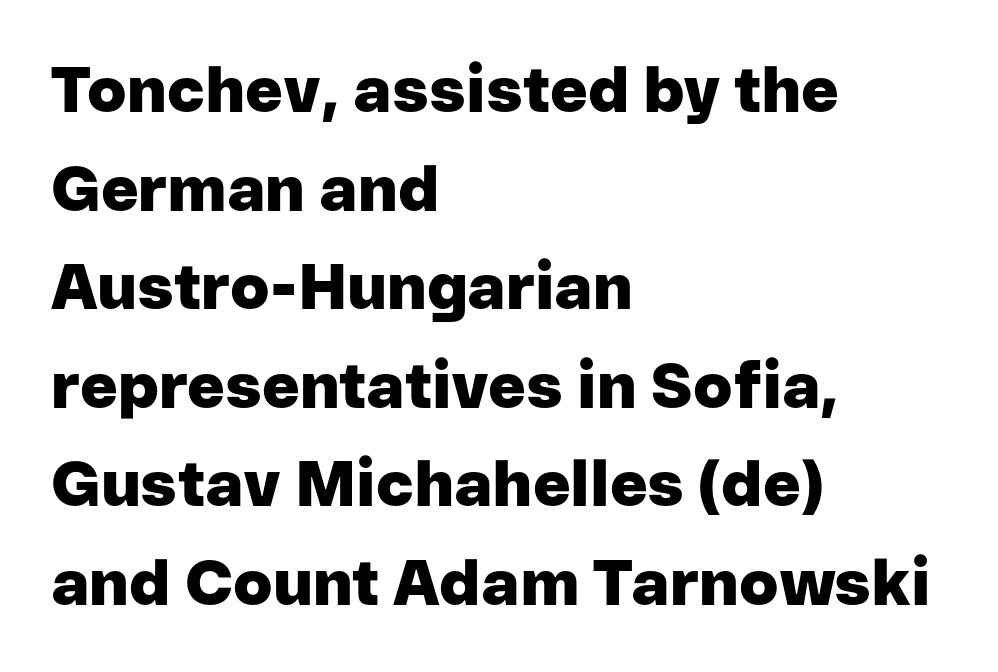
Q: Is the text bold? A: Yes.
Q: Is the text italic (slanted)? A: No, it is upright.
Q: Is the typeface a serif or a sans-serif typeface? A: Sans-serif.
Q: Is the text underlined? A: No.
Q: How is the paragraph aligned? A: Left-aligned.
Q: Is the spacing between letters normal or unusually wide? A: Normal.
Q: Is the spacing between lines tight, normal or loose? A: Normal.
Q: Width (condensed, normal, or wide)? A: Normal.
Q: Stroke contrast? A: Low.
Q: x-height? A: Medium.
Q: Monospaced? A: No.
